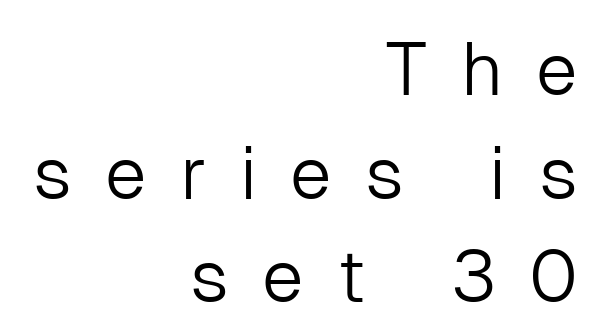
The image shows 74 px light sans-serif type, upright; set right-aligned, normal line spacing (1.4x), unusually wide letter spacing (+0.45 em), not underlined; low stroke contrast and a medium x-height.
